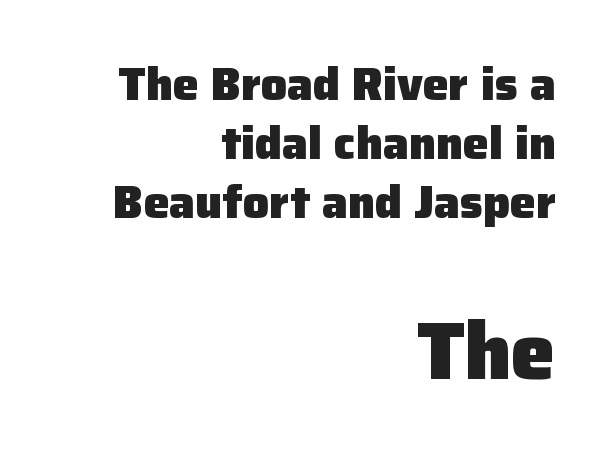
{"serif": "no", "italic": "no", "bold": "yes", "weight": "heavy", "width": "normal", "stroke_contrast": "low", "x_height": "medium", "monospaced": "no", "underline": "no", "align": "right", "line_spacing": "normal", "line_spacing_ratio": 1.28, "letter_spacing": "normal", "letter_spacing_em": 0.0, "larger_block": "second", "size_ratio": 1.74, "glyph_px": 80}
